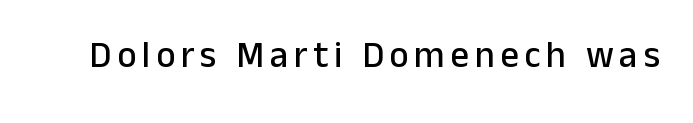
{"serif": "no", "italic": "no", "width": "normal", "stroke_contrast": "low", "x_height": "medium", "monospaced": "no", "underline": "no", "glyph_px": 37}
